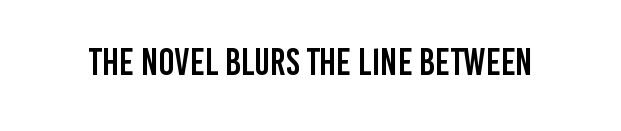
{"serif": "no", "italic": "no", "width": "condensed", "stroke_contrast": "low", "x_height": "large", "monospaced": "no", "underline": "no", "letter_spacing": "normal", "letter_spacing_em": 0.0, "glyph_px": 38}
